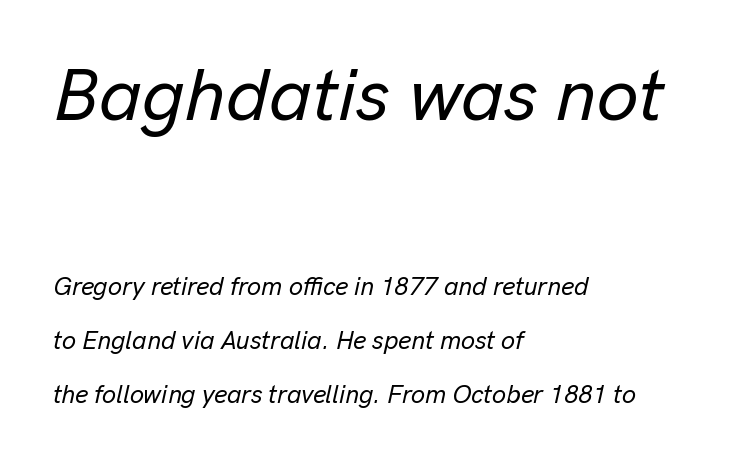
The image shows 74 px text type, italic (leaning right); set left-aligned, loose line spacing (2.16x), normal letter spacing, not underlined; the first (top) block is 2.96x larger; low stroke contrast and a medium x-height.
